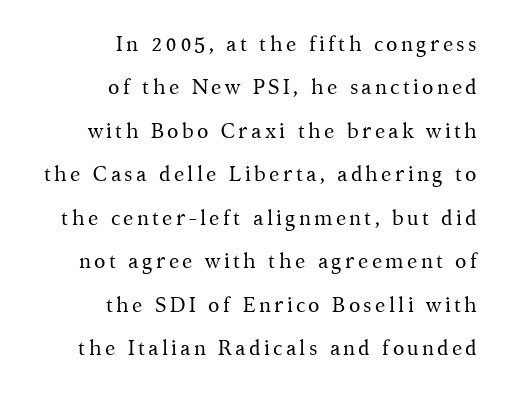
The image shows 21 px text type, upright; set right-aligned, loose line spacing (2.07x), not underlined.
